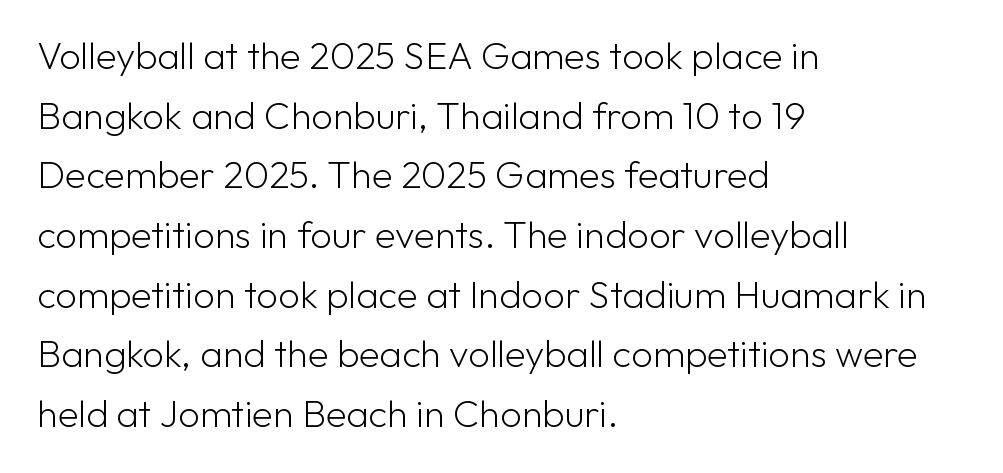
The face used here is proportionally spaced, like ordinary book or web type. The strokes are not fattened; the text isn't bold. The letterforms sit shoulder to shoulder at normal distance. Line beginnings align vertically; line endings do not. Italic: no, the glyphs are upright roman. Interline gaps are of average width in this sample.
